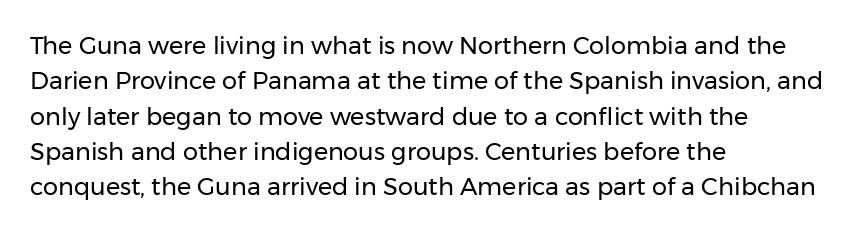
The image shows 24 px text type, upright; set left-aligned, normal line spacing (1.47x), normal letter spacing, not underlined.
